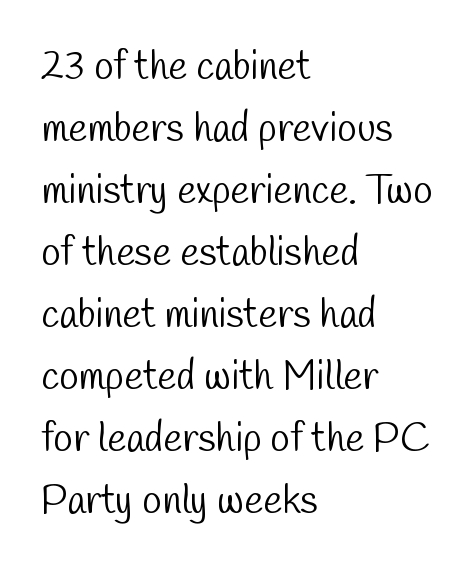
The image shows 40 px light, condensed sans-serif type; set left-aligned, normal line spacing (1.55x), normal letter spacing, not underlined; low stroke contrast and a medium x-height.
